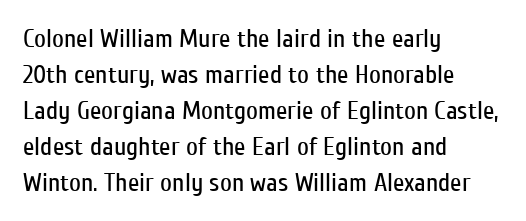
{"italic": "no", "bold": "no", "underline": "no", "align": "left", "line_spacing": "normal", "line_spacing_ratio": 1.38, "letter_spacing": "normal", "letter_spacing_em": 0.0, "glyph_px": 26}
